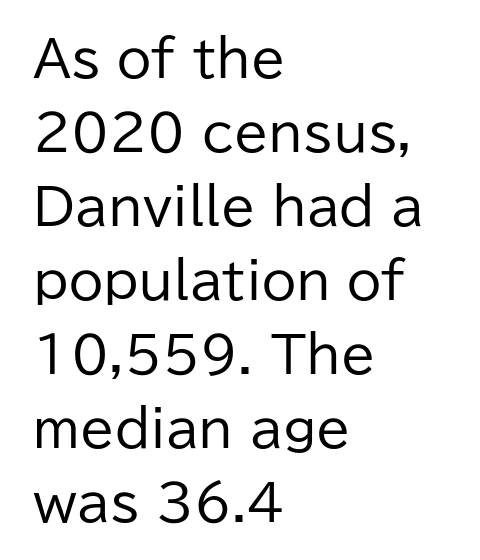
{"serif": "no", "italic": "no", "bold": "no", "weight": "regular", "width": "normal", "stroke_contrast": "low", "x_height": "medium", "monospaced": "no", "underline": "no", "align": "left", "line_spacing": "normal", "line_spacing_ratio": 1.48, "letter_spacing": "normal", "letter_spacing_em": 0.0, "glyph_px": 50}
